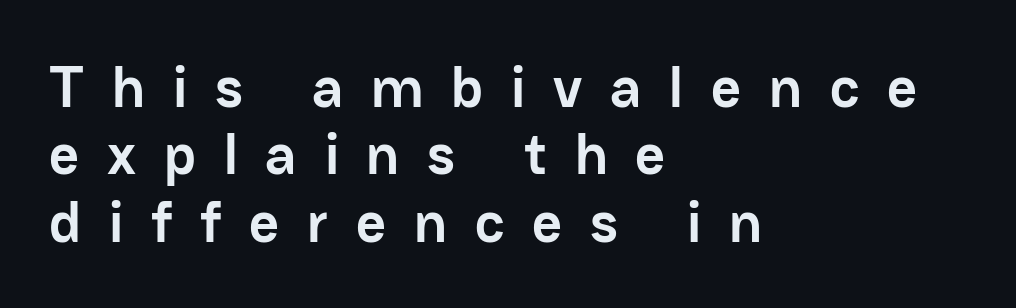
The image shows 58 px semibold sans-serif type, upright; set left-aligned, line spacing 1.16x, unusually wide letter spacing (+0.48 em), not underlined; low stroke contrast and a medium x-height.
